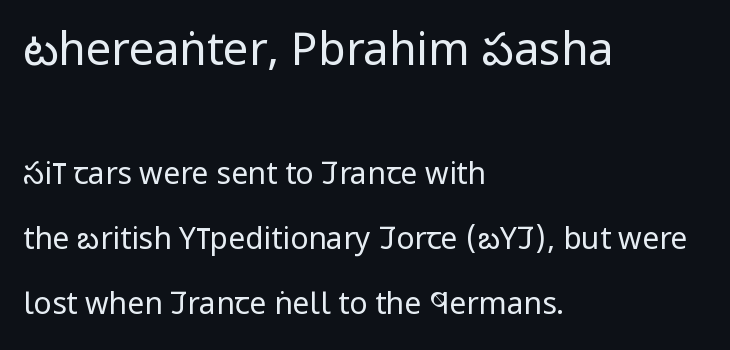
Think standard paragraph weight, or any step lighter than that. Look at the bottom of the vertical strokes: they stop flat, with no serifs. Only glyphs here, with clear space below each row. Between these two stacked blocks, the higher one wins on size. This rendering uses left alignment, leaving the right contour irregular. Think of a printed novel: that variable character pitch is what you see here.
